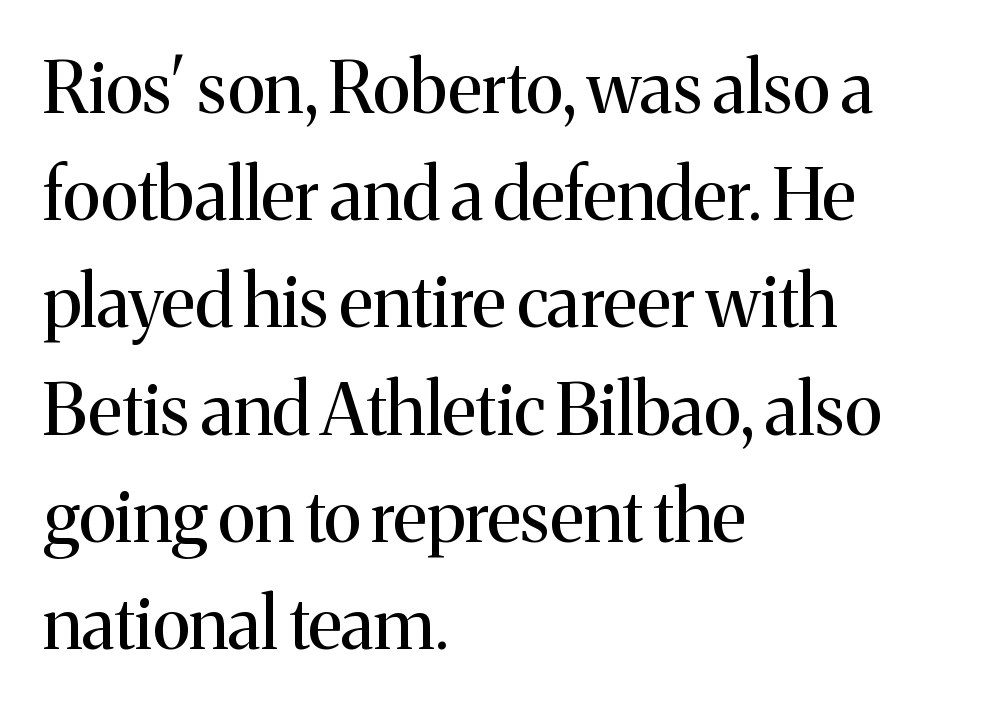
{"serif": "yes", "italic": "no", "bold": "no", "weight": "regular", "width": "normal", "stroke_contrast": "medium", "x_height": "medium", "monospaced": "no", "underline": "no", "align": "left", "line_spacing": "normal", "line_spacing_ratio": 1.51, "letter_spacing": "normal", "letter_spacing_em": 0.0, "glyph_px": 71}
